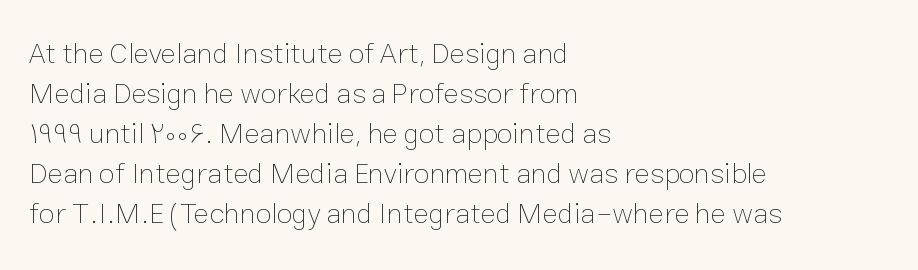
{"italic": "no", "bold": "no", "weight": "thin", "width": "normal", "stroke_contrast": "low", "x_height": "medium", "monospaced": "no", "underline": "no", "align": "left", "line_spacing": "normal", "line_spacing_ratio": 1.38, "letter_spacing": "normal", "letter_spacing_em": 0.0, "glyph_px": 29}
